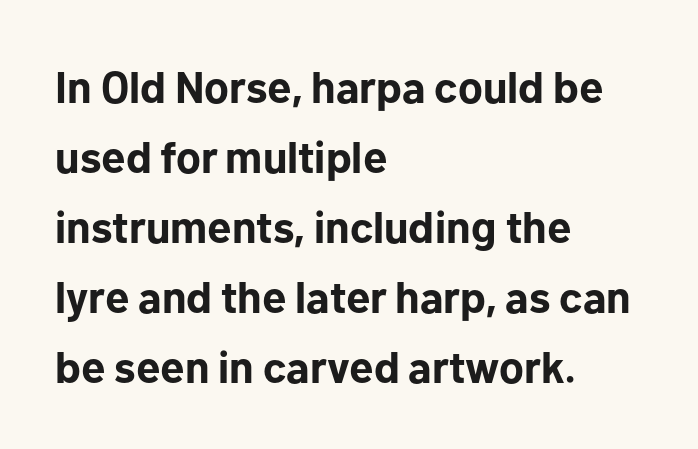
{"serif": "no", "italic": "no", "bold": "yes", "weight": "bold", "width": "normal", "stroke_contrast": "low", "x_height": "medium", "monospaced": "no", "underline": "no", "align": "left", "line_spacing": "normal", "line_spacing_ratio": 1.59, "letter_spacing": "normal", "letter_spacing_em": 0.0, "glyph_px": 44}
